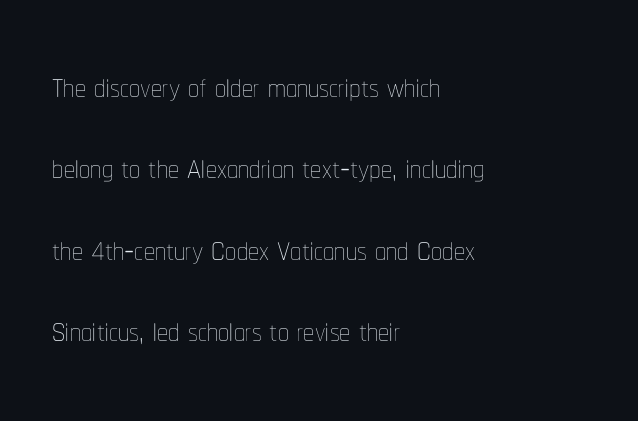
The image shows 44 px thin, condensed type, upright; set left-aligned, line spacing 1.85x, normal letter spacing, not underlined; low stroke contrast and a medium x-height.
